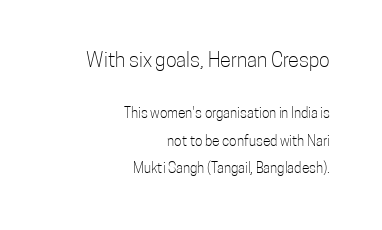
The image shows 20 px text type, upright; set right-aligned, loose line spacing (1.96x), normal letter spacing, not underlined; the first (top) block is 1.43x larger.
